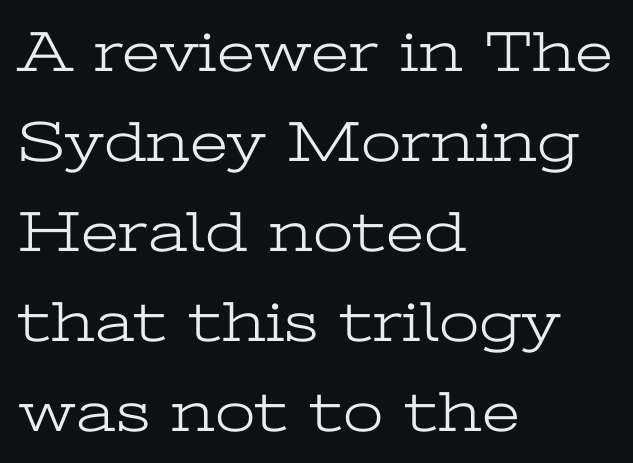
Typeset ragged right — the left edge is the straight one. No word sits above an underline. Leading: standard. The strokes are not fattened; the text isn't bold. The passage shown is typed in a proportional face where columns would drift. The rendering keeps characters at their native spacing.
